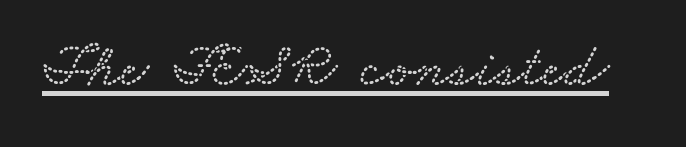
Between one letter and the next there's only the usual sliver of space. This sample has the flowing, uneven cadence of proportional lettering. The sample's only ornament is a line tracing under the words.
